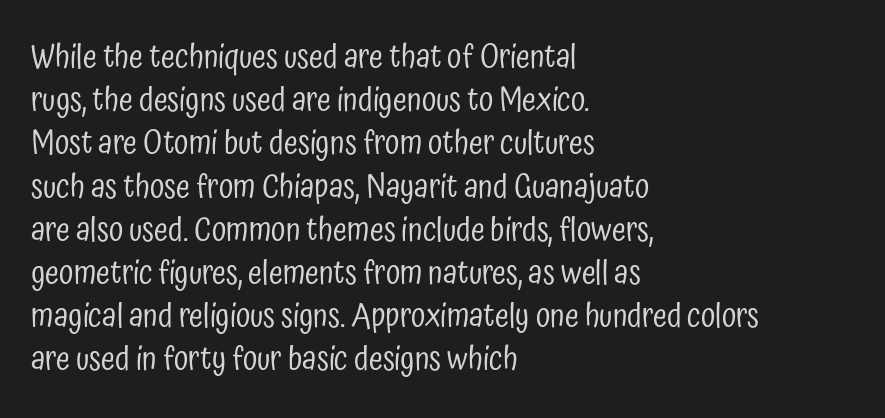
{"serif": "no", "italic": "no", "bold": "no", "weight": "regular", "width": "condensed", "stroke_contrast": "low", "x_height": "medium", "monospaced": "no", "underline": "no", "align": "left", "line_spacing": "normal", "line_spacing_ratio": 1.35, "letter_spacing": "normal", "letter_spacing_em": 0.0, "glyph_px": 32}
